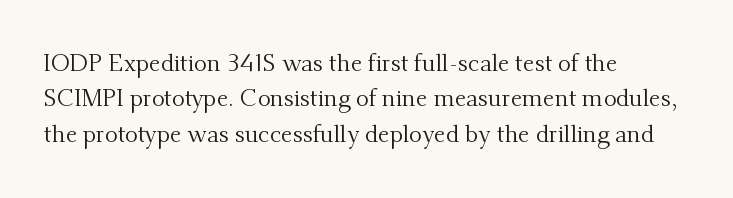
{"italic": "no", "bold": "no", "underline": "no", "align": "left", "line_spacing": "normal", "line_spacing_ratio": 1.47, "letter_spacing": "normal", "letter_spacing_em": 0.0, "glyph_px": 24}
